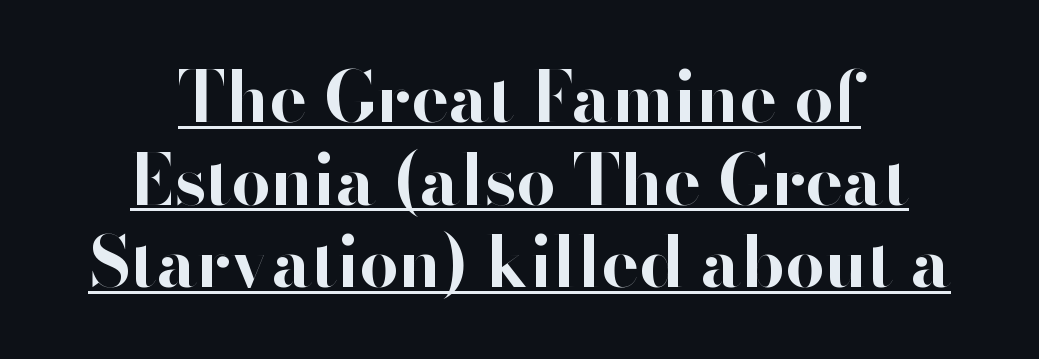
The image shows 70 px bold sans-serif type, upright; set centered, line spacing 1.18x, normal letter spacing, underlined; high stroke contrast and a small x-height.
